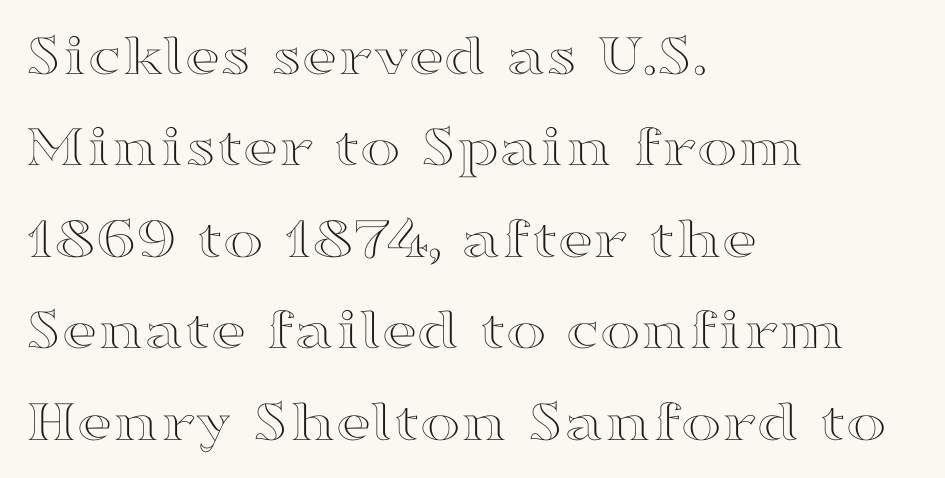
Check under the words: just untouched page. Here the glyphs are tracked normally, forming tight word shapes. Horizontal bands of white between lines are of average thickness. These lines were composed using upright roman letters. Character widths vary here, with narrow letters taking less room than wide ones. Horizontally, the lines are justified to the leading edge only.
